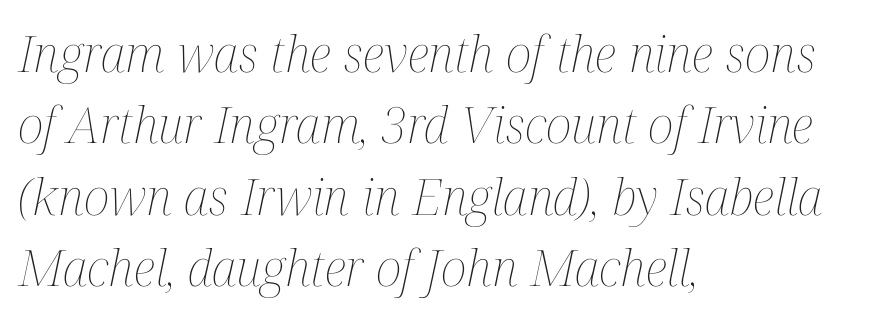
Here the designer chose a conventional face with non-uniform glyph widths. This sample uses an oblique cut, with every glyph tilted off the vertical. Nothing heavy about these letters — not bold at all. This sample keeps an unexceptional amount of space between lines. Observe the ordinary spacing: letters are neighbours, not strangers. The lines are quadded left.
